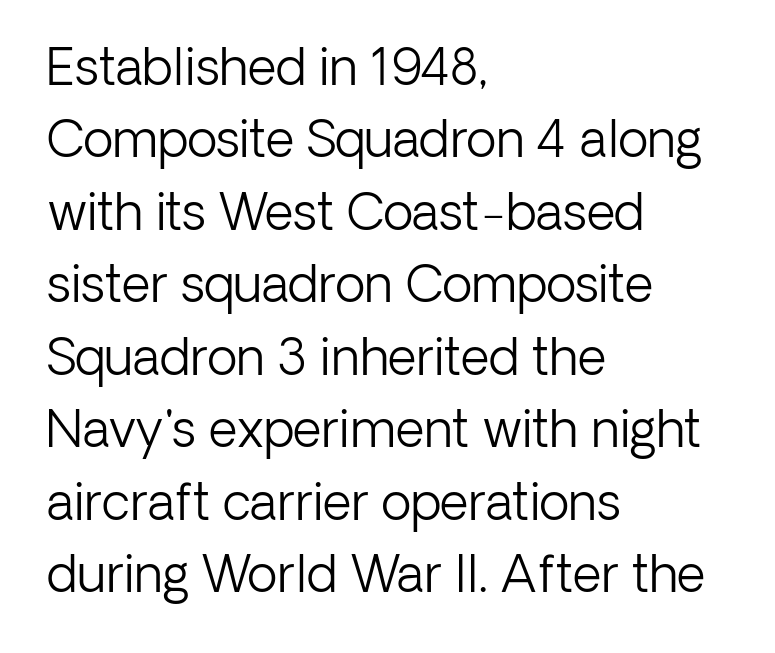
Q: Is the text bold? A: No.
Q: Is the text italic (slanted)? A: No, it is upright.
Q: Is the typeface a serif or a sans-serif typeface? A: Sans-serif.
Q: Is the text underlined? A: No.
Q: How is the paragraph aligned? A: Left-aligned.
Q: Is the spacing between letters normal or unusually wide? A: Normal.
Q: Is the spacing between lines tight, normal or loose? A: Normal.
Q: Width (condensed, normal, or wide)? A: Normal.
Q: Stroke contrast? A: Low.
Q: x-height? A: Medium.
Q: Monospaced? A: No.
